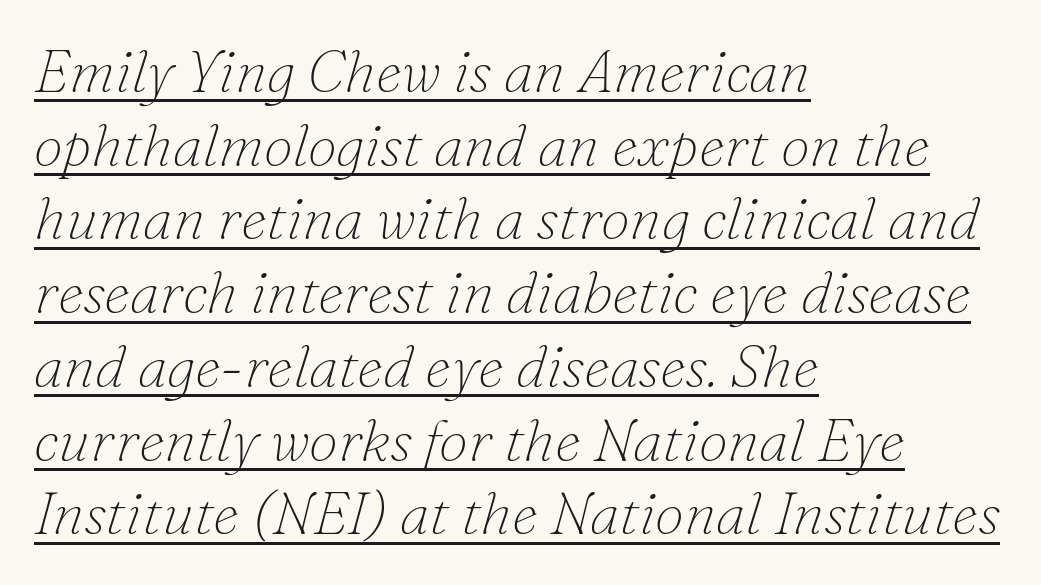
Whoever set this chose a conventional vertical rhythm. Proportional: the letters do not fall into vertical columns. Beneath each row of characters lies a ruled line. No heavy texture on the line: the type isn't bold. The font family rendered here belongs to the serif group.
